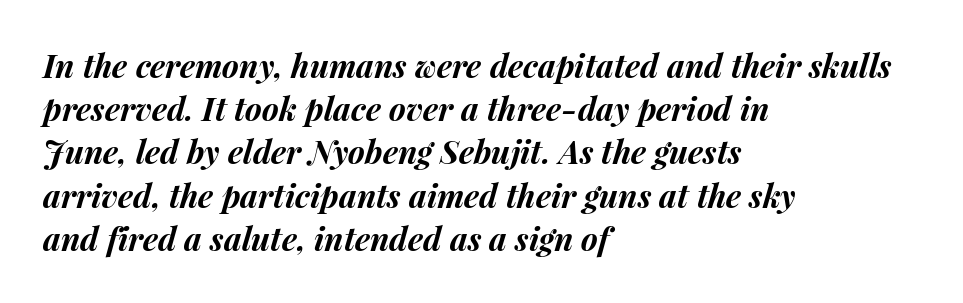
Glance below the letters and you will spot only blank space. Letter spacing: default. Looks like regular typesetting: each glyph gets only the width it needs. Horizontal bands of white between lines are of average thickness. Students, this is bold: see how much ink each stroke carries. Where is the straight margin? On the left.
